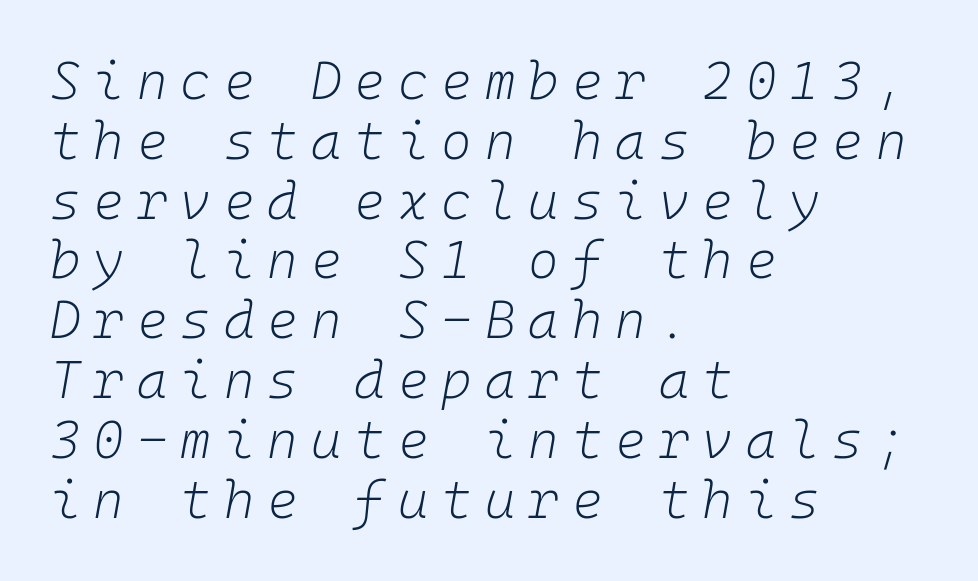
Designer's note — italics engaged. Look at the tracking — it's clearly loosened, letters drifting apart. Visually the block forms a straight wall on the left and a jagged coastline on the right. This sample has the even, mechanical cadence of fixed-width lettering. Caption: face not bold, strokes unweighted.
